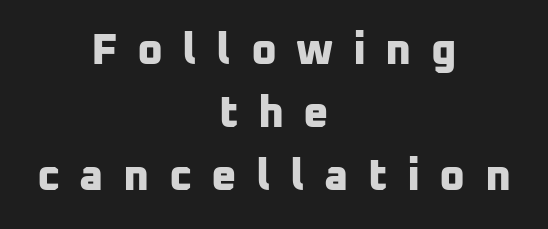
Q: Is the text bold? A: Yes.
Q: Is the typeface a serif or a sans-serif typeface? A: Sans-serif.
Q: Is the text underlined? A: No.
Q: How is the paragraph aligned? A: Centered.
Q: Is the spacing between letters normal or unusually wide? A: Unusually wide.
Q: Is the spacing between lines tight, normal or loose? A: Normal.
Q: Width (condensed, normal, or wide)? A: Normal.
Q: Stroke contrast? A: Low.
Q: x-height? A: Medium.
Q: Monospaced? A: No.
